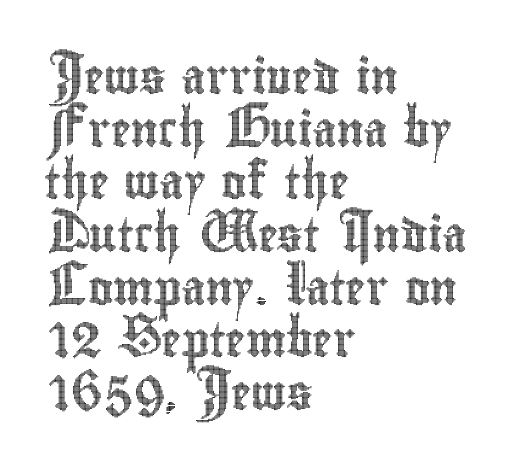
Q: Is the text italic (slanted)? A: No, it is upright.
Q: Is the text underlined? A: No.
Q: How is the paragraph aligned? A: Left-aligned.
Q: Is the spacing between letters normal or unusually wide? A: Normal.
Q: Is the spacing between lines tight, normal or loose? A: Normal.
Q: Width (condensed, normal, or wide)? A: Condensed.
Q: x-height? A: Small.
Q: Monospaced? A: No.
